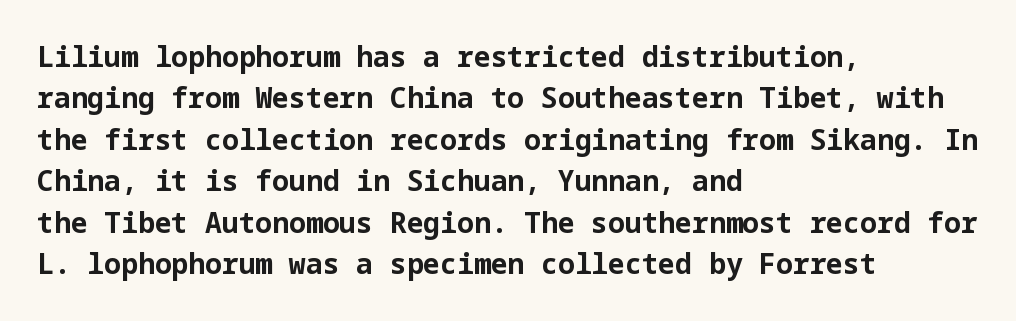
Q: Is the text bold? A: Yes.
Q: Is the text italic (slanted)? A: No, it is upright.
Q: Is the typeface a serif or a sans-serif typeface? A: Sans-serif.
Q: Is the text underlined? A: No.
Q: How is the paragraph aligned? A: Left-aligned.
Q: Is the spacing between letters normal or unusually wide? A: Normal.
Q: Is the spacing between lines tight, normal or loose? A: Normal.
Q: Width (condensed, normal, or wide)? A: Normal.
Q: Stroke contrast? A: Low.
Q: x-height? A: Medium.
